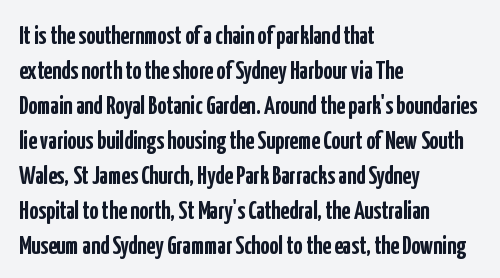
{"italic": "no", "bold": "yes", "underline": "no", "align": "left", "line_spacing": "normal", "line_spacing_ratio": 1.4, "letter_spacing": "normal", "letter_spacing_em": 0.0, "glyph_px": 25}
